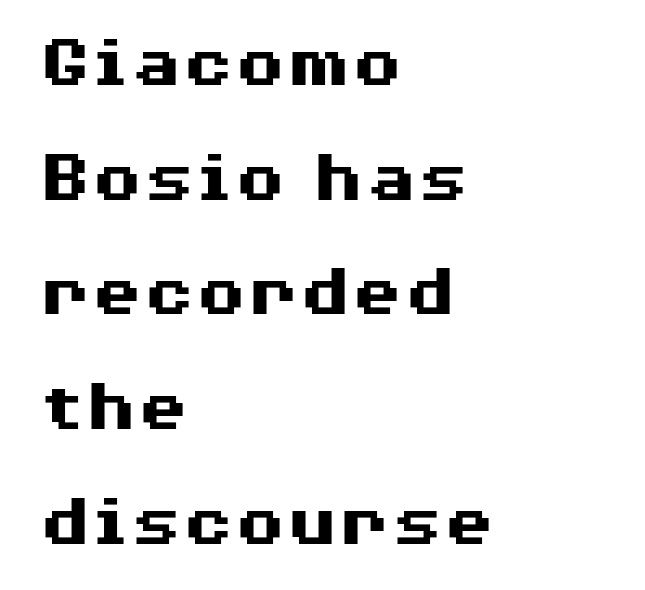
The image shows 75 px heavy, wide sans-serif type, upright; set left-aligned, normal line spacing (1.53x), normal letter spacing, not underlined; medium stroke contrast and a medium x-height.
